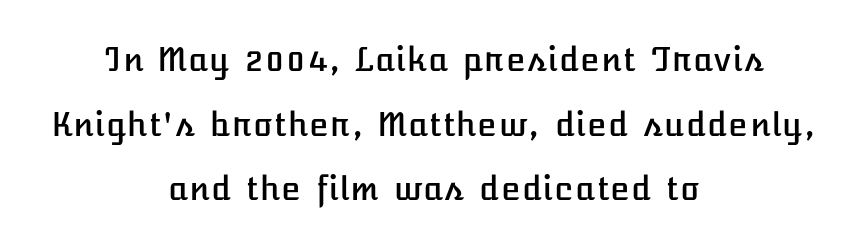
{"italic": "no", "width": "normal", "stroke_contrast": "low", "x_height": "medium", "underline": "no", "align": "center", "line_spacing": "loose", "line_spacing_ratio": 2.02, "letter_spacing": "normal", "letter_spacing_em": 0.0, "glyph_px": 32}
